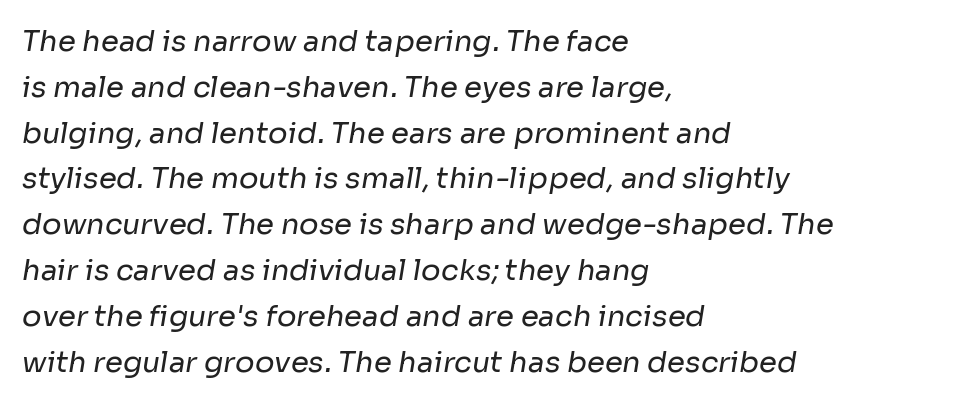
{"serif": "no", "bold": "no", "weight": "regular", "width": "normal", "stroke_contrast": "low", "x_height": "medium", "monospaced": "no", "underline": "no", "align": "left", "line_spacing": "normal", "line_spacing_ratio": 1.58, "letter_spacing": "normal", "letter_spacing_em": 0.0, "glyph_px": 29}
